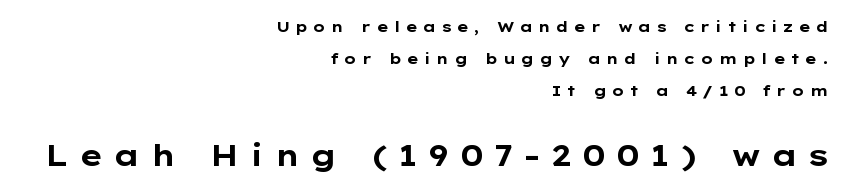
The image shows 30 px bold, wide sans-serif type, upright; set right-aligned, loose line spacing (2.12x), unusually wide letter spacing (+0.33 em), not underlined; the second (bottom) block is 2.0x larger; low stroke contrast and a medium x-height.
